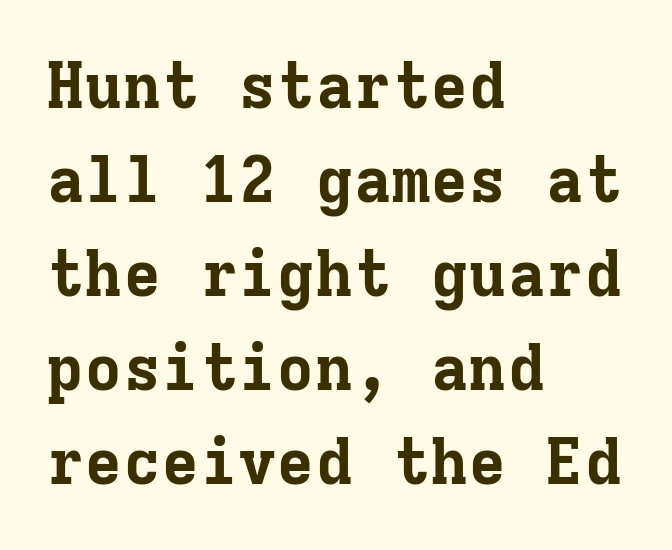
{"serif": "yes", "italic": "no", "bold": "yes", "weight": "bold", "width": "normal", "stroke_contrast": "low", "x_height": "medium", "monospaced": "yes", "underline": "no", "align": "left", "line_spacing": "normal", "line_spacing_ratio": 1.47, "letter_spacing": "normal", "letter_spacing_em": 0.0, "glyph_px": 64}
